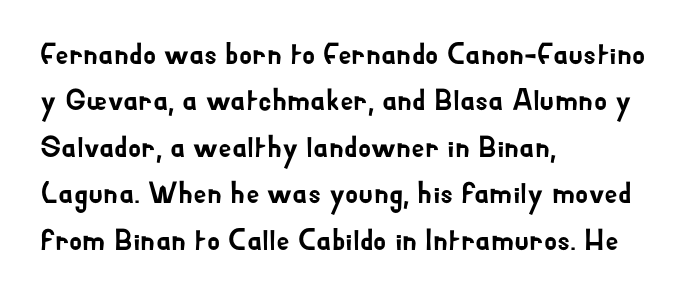
Q: Is the text italic (slanted)? A: No, it is upright.
Q: Is the typeface a serif or a sans-serif typeface? A: Sans-serif.
Q: Is the text underlined? A: No.
Q: How is the paragraph aligned? A: Left-aligned.
Q: Is the spacing between letters normal or unusually wide? A: Normal.
Q: Is the spacing between lines tight, normal or loose? A: Normal.
Q: Width (condensed, normal, or wide)? A: Normal.
Q: Stroke contrast? A: Low.
Q: x-height? A: Small.
Q: Monospaced? A: No.
